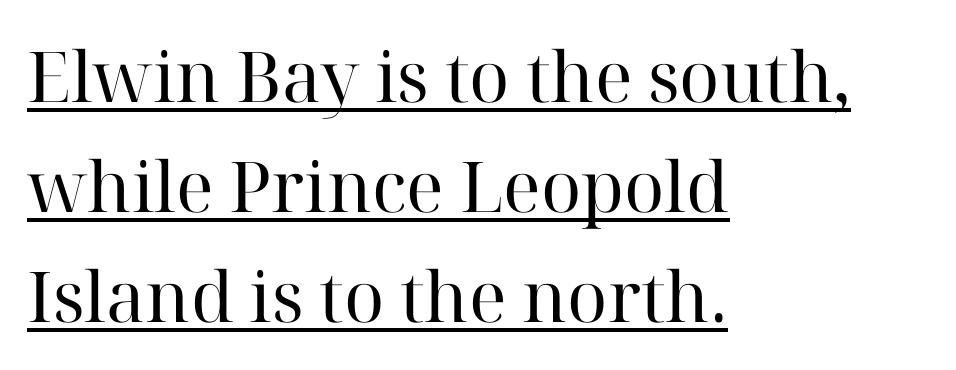
The image shows 70 px regular-weight serif type, upright; set left-aligned, normal line spacing (1.57x), normal letter spacing, underlined; high stroke contrast and a medium x-height.
